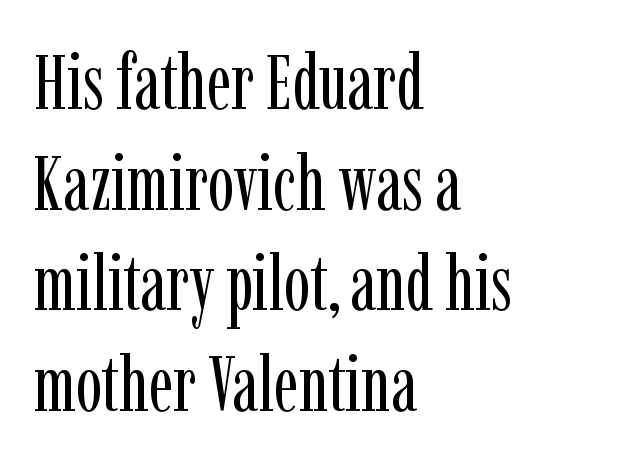
Q: Is the text bold? A: No.
Q: Is the text italic (slanted)? A: No, it is upright.
Q: Is the typeface a serif or a sans-serif typeface? A: Serif.
Q: Is the text underlined? A: No.
Q: How is the paragraph aligned? A: Left-aligned.
Q: Is the spacing between letters normal or unusually wide? A: Normal.
Q: Is the spacing between lines tight, normal or loose? A: Normal.
Q: Width (condensed, normal, or wide)? A: Condensed.
Q: Stroke contrast? A: Low.
Q: x-height? A: Medium.
Q: Monospaced? A: No.
